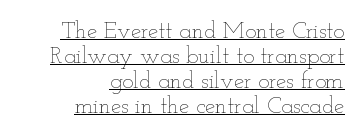
{"italic": "no", "bold": "no", "underline": "yes", "align": "right", "line_spacing": "tight", "line_spacing_ratio": 1.09, "letter_spacing": "normal", "letter_spacing_em": 0.0, "glyph_px": 23}
